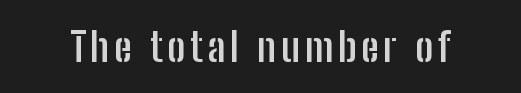
{"serif": "no", "italic": "no", "bold": "yes", "weight": "semibold", "width": "condensed", "stroke_contrast": "low", "x_height": "medium", "monospaced": "no", "underline": "no", "glyph_px": 40}
